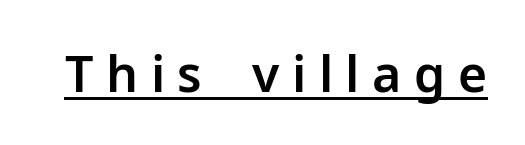
The letters are spread apart with noticeably loose tracking. A baseline rule has been typeset under these characters. These lines are rendered in a variable-pitch font. Typographically, this falls in the sans-serif category. When letters stand straight like this, we call the style roman or upright.
